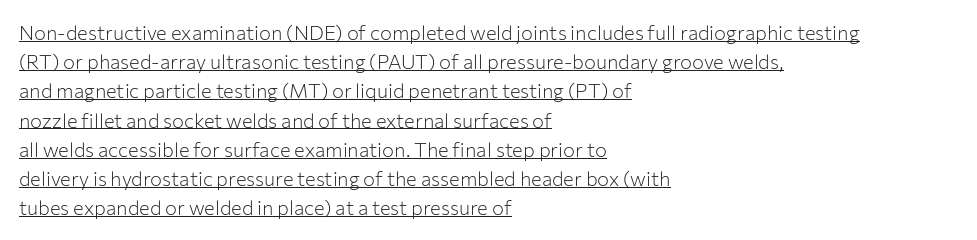
{"italic": "no", "bold": "no", "underline": "yes", "align": "left", "line_spacing": "normal", "line_spacing_ratio": 1.46, "letter_spacing": "normal", "letter_spacing_em": 0.0, "glyph_px": 20}
